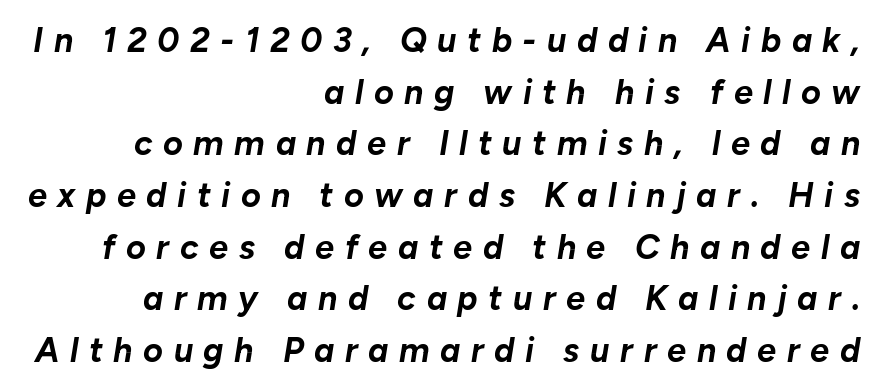
The image shows 34 px bold type, italic (leaning right); set right-aligned, normal line spacing (1.52x), unusually wide letter spacing (+0.31 em), not underlined; low stroke contrast and a medium x-height.
